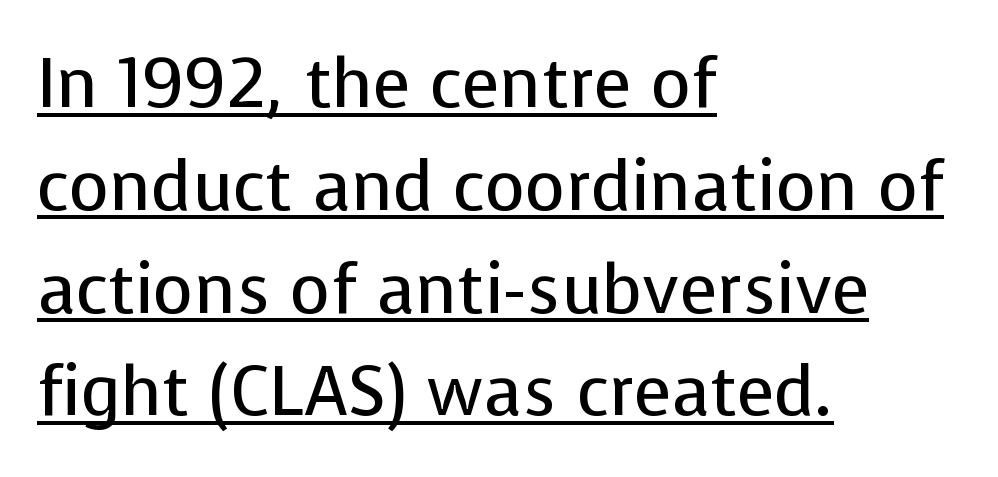
{"serif": "no", "italic": "no", "bold": "no", "weight": "regular", "width": "normal", "stroke_contrast": "low", "x_height": "medium", "monospaced": "no", "underline": "yes", "align": "left", "line_spacing": "normal", "line_spacing_ratio": 1.49, "letter_spacing": "normal", "letter_spacing_em": 0.0, "glyph_px": 69}
